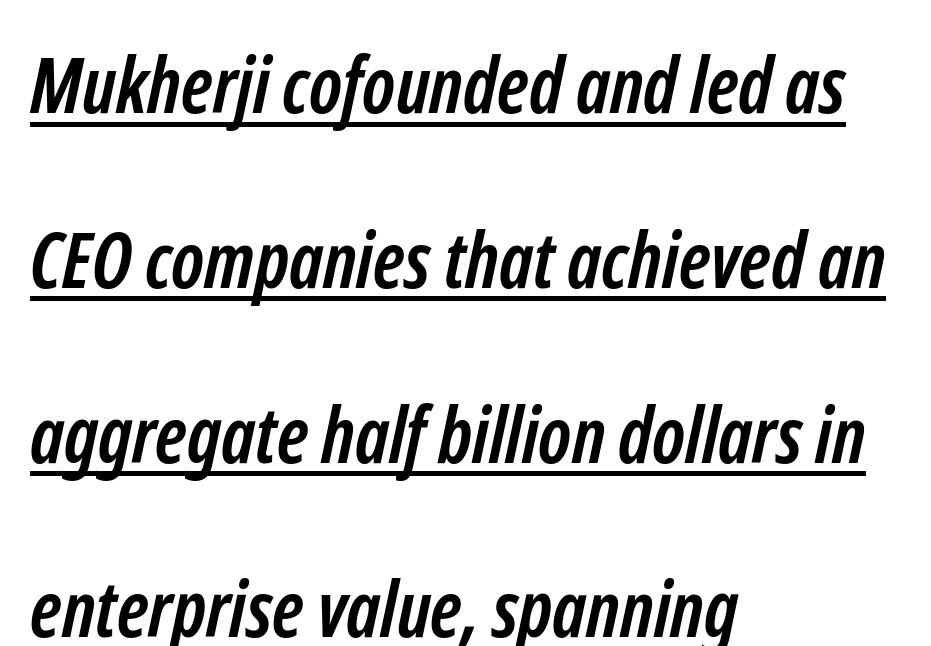
The image shows 77 px semibold, condensed sans-serif type; set left-aligned, loose line spacing (2.27x), normal letter spacing, underlined; low stroke contrast and a medium x-height.
